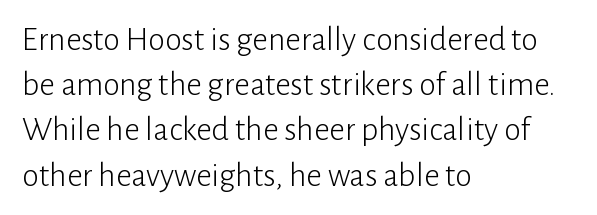
The image shows 34 px light sans-serif type, upright; set left-aligned, normal line spacing (1.33x), normal letter spacing, not underlined; low stroke contrast and a medium x-height.
